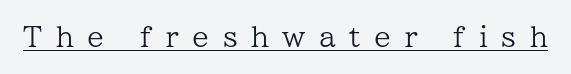
Caption: expanded tracking, letters set apart. Stroke thickness stays within the range of a standard reading face or lighter. Posture: straight, roman, zero tilt. Students, observe the line beneath the letters — that is underlining.
